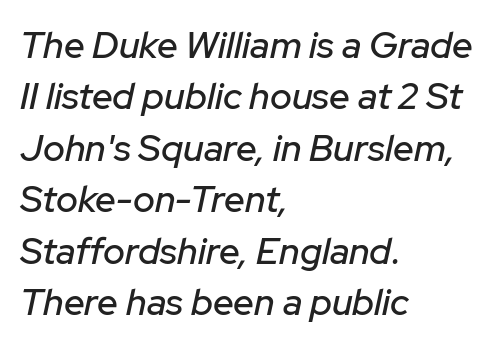
Q: Is the text italic (slanted)? A: Yes, it leans right by about 12 degrees.
Q: Is the text underlined? A: No.
Q: How is the paragraph aligned? A: Left-aligned.
Q: Is the spacing between letters normal or unusually wide? A: Normal.
Q: Is the spacing between lines tight, normal or loose? A: Normal.
Q: Width (condensed, normal, or wide)? A: Normal.
Q: Stroke contrast? A: Low.
Q: x-height? A: Medium.
Q: Monospaced? A: No.
